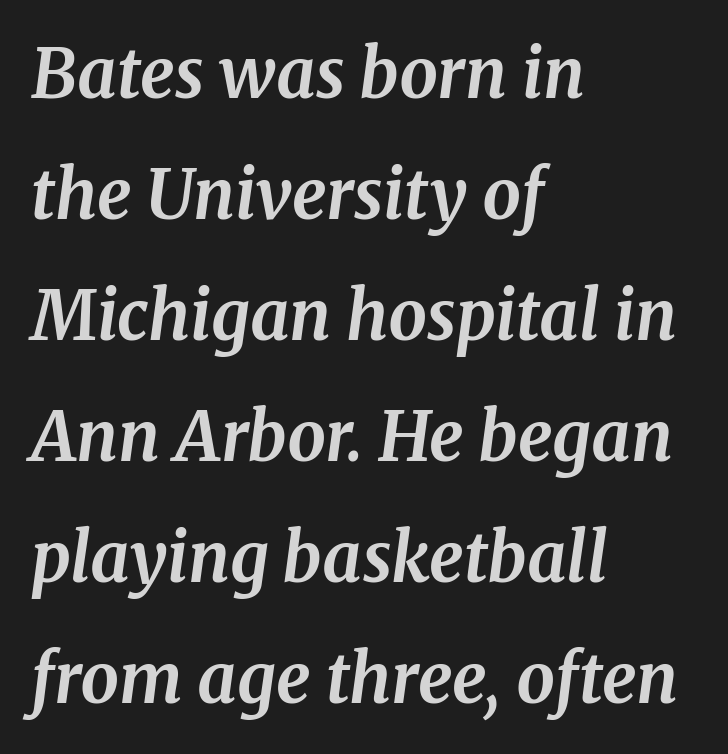
Q: Is the text bold? A: Yes.
Q: Is the text italic (slanted)? A: Yes, it leans right by about 8 degrees.
Q: Is the typeface a serif or a sans-serif typeface? A: Serif.
Q: Is the text underlined? A: No.
Q: How is the paragraph aligned? A: Left-aligned.
Q: Is the spacing between letters normal or unusually wide? A: Normal.
Q: Width (condensed, normal, or wide)? A: Normal.
Q: Stroke contrast? A: Medium.
Q: x-height? A: Medium.
Q: Monospaced? A: No.
